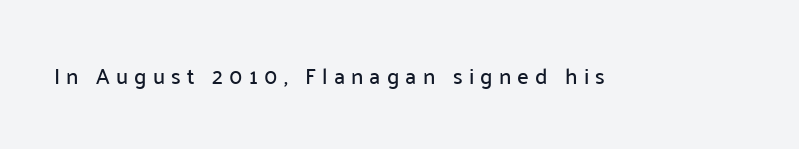
Q: Is the text italic (slanted)? A: No, it is upright.
Q: Is the text underlined? A: No.
Q: Is the spacing between letters normal or unusually wide? A: Unusually wide.
